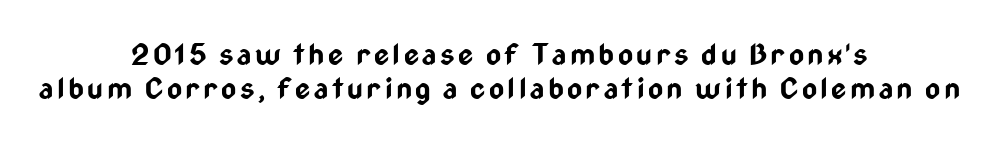
Ascenders rise straight up at ninety degrees. These lines stack symmetrically, like a column narrowing and widening about its center. The space directly below the letters is spotless. This is sans-serif lettering, the kind often seen on screens and signage.
